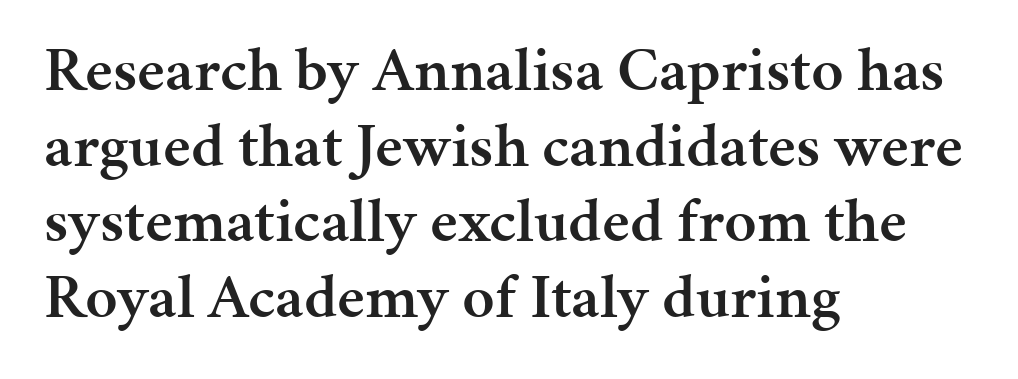
Think of a printed novel: that variable character pitch is what you see here. Which margin do the lines hug? The left one — the right edge is uneven. The horizontal fit of the characters is conventional and even. The baseline area is clear. These lines were composed using upright roman letters. The passage shown is typeset with a serif family.
